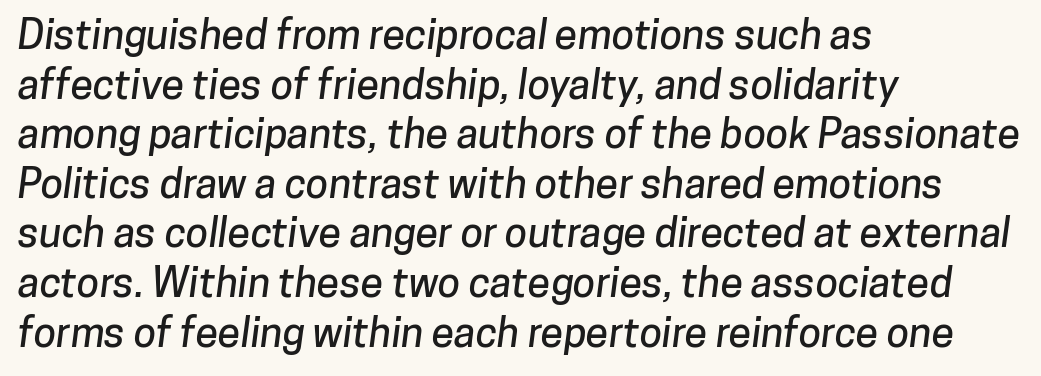
{"serif": "no", "width": "normal", "stroke_contrast": "low", "x_height": "medium", "monospaced": "no", "underline": "no", "align": "left", "line_spacing_ratio": 1.21, "letter_spacing": "normal", "letter_spacing_em": 0.0, "glyph_px": 41}
